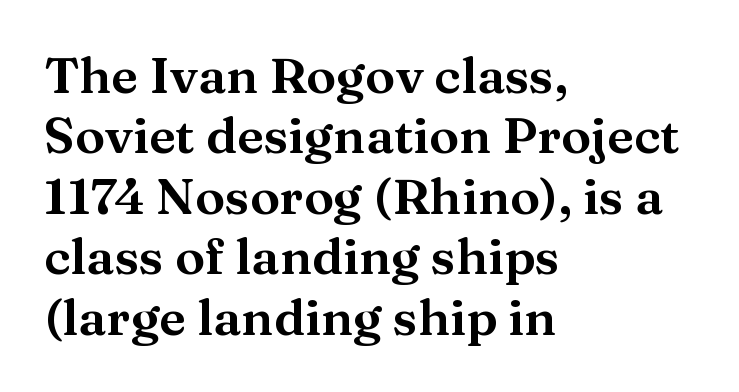
The words here are not underlined. One-word summary of the alignment: left. These lines were composed using upright roman letters. Each letter's strokes conclude with small projecting serifs. Proportional: the letters do not fall into vertical columns. How are the letters spaced? Ordinarily, with no added tracking.
